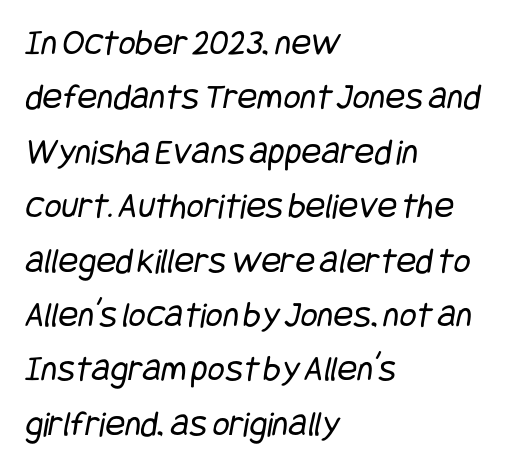
{"serif": "no", "bold": "no", "weight": "regular", "width": "condensed", "stroke_contrast": "low", "x_height": "large", "underline": "no", "align": "left", "line_spacing": "normal", "line_spacing_ratio": 1.47, "letter_spacing": "normal", "letter_spacing_em": 0.0, "glyph_px": 37}
